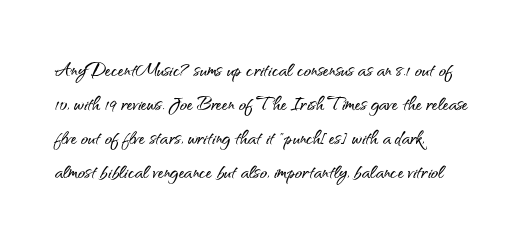
{"underline": "no", "align": "left", "line_spacing": "normal", "line_spacing_ratio": 1.41, "letter_spacing": "normal", "letter_spacing_em": 0.0, "glyph_px": 24}
